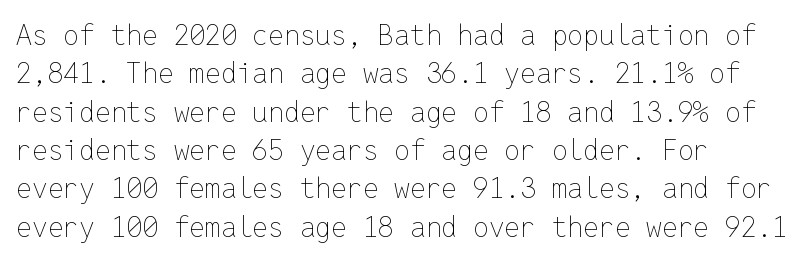
{"italic": "no", "bold": "no", "weight": "thin", "width": "normal", "stroke_contrast": "low", "x_height": "medium", "monospaced": "yes", "underline": "no", "align": "left", "line_spacing": "normal", "line_spacing_ratio": 1.37, "letter_spacing": "normal", "letter_spacing_em": 0.0, "glyph_px": 28}
